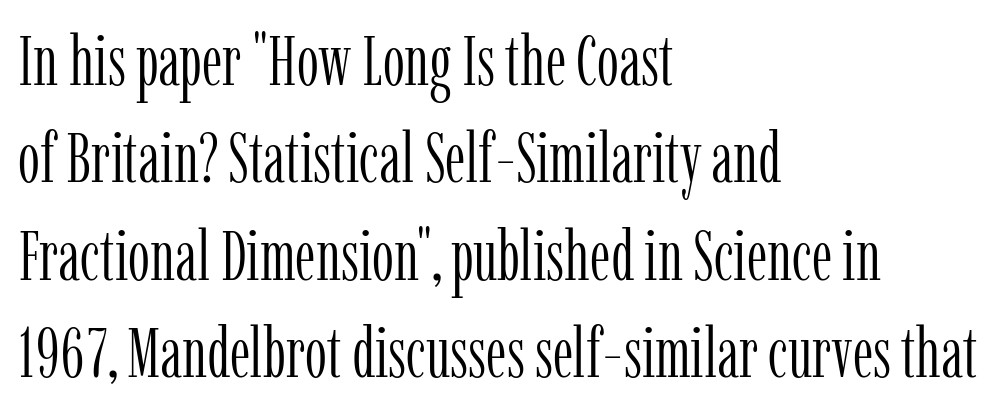
{"serif": "yes", "italic": "no", "bold": "no", "weight": "light", "width": "condensed", "stroke_contrast": "low", "x_height": "medium", "monospaced": "no", "underline": "no", "align": "left", "line_spacing": "normal", "line_spacing_ratio": 1.39, "letter_spacing": "normal", "letter_spacing_em": 0.0, "glyph_px": 70}
